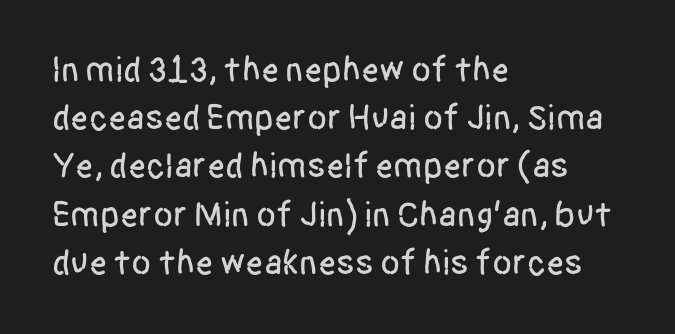
The image shows 36 px condensed sans-serif type, upright; set left-aligned, normal line spacing (1.34x), normal letter spacing, not underlined; low stroke contrast and a large x-height.
